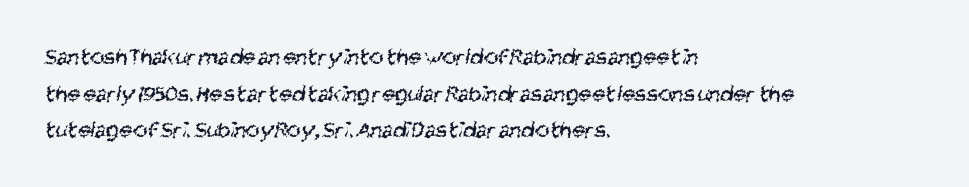
Spacing between characters is what you'd get straight out of the box. Where is the straight margin? On the left. These glyphs show unthickened strokes, regular width or finer. The rendering uses a moderate line-height, typical for paragraphs. The glyphs are unaccompanied by any horizontal stroke below them.
